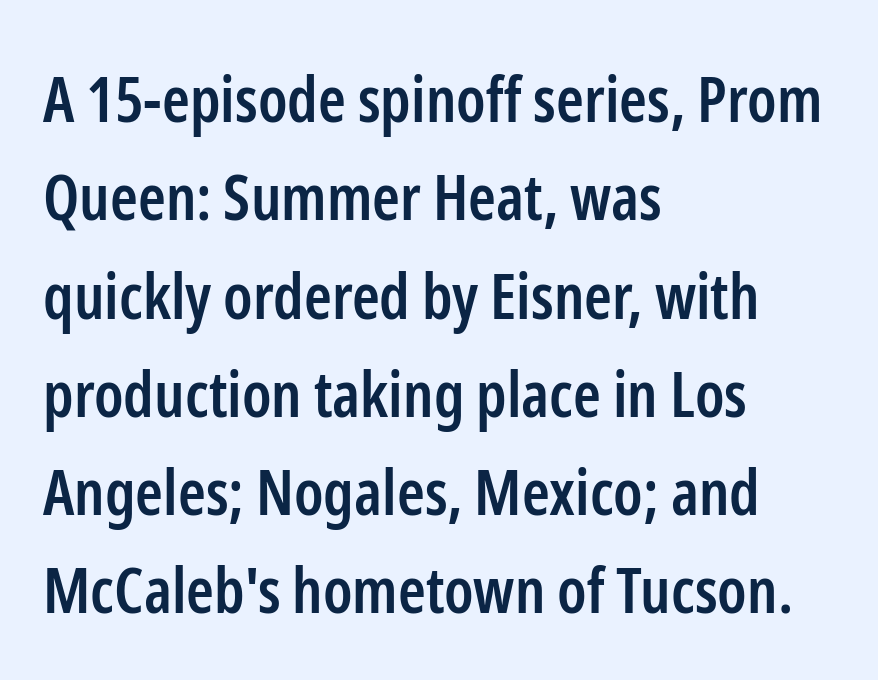
Q: Is the text bold? A: Semi-bold.
Q: Is the text italic (slanted)? A: No, it is upright.
Q: Is the typeface a serif or a sans-serif typeface? A: Sans-serif.
Q: Is the text underlined? A: No.
Q: How is the paragraph aligned? A: Left-aligned.
Q: Is the spacing between letters normal or unusually wide? A: Normal.
Q: Is the spacing between lines tight, normal or loose? A: Normal.
Q: Width (condensed, normal, or wide)? A: Condensed.
Q: Stroke contrast? A: Low.
Q: x-height? A: Medium.
Q: Monospaced? A: No.
